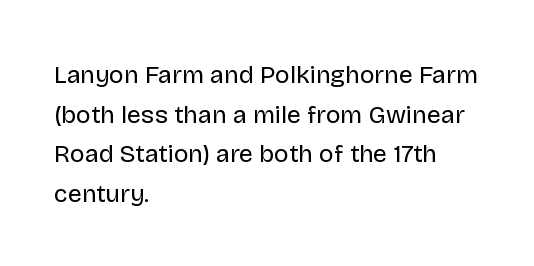
Q: Is the text bold? A: No.
Q: Is the text italic (slanted)? A: No, it is upright.
Q: Is the text underlined? A: No.
Q: How is the paragraph aligned? A: Left-aligned.
Q: Is the spacing between letters normal or unusually wide? A: Normal.
Q: Is the spacing between lines tight, normal or loose? A: Normal.
